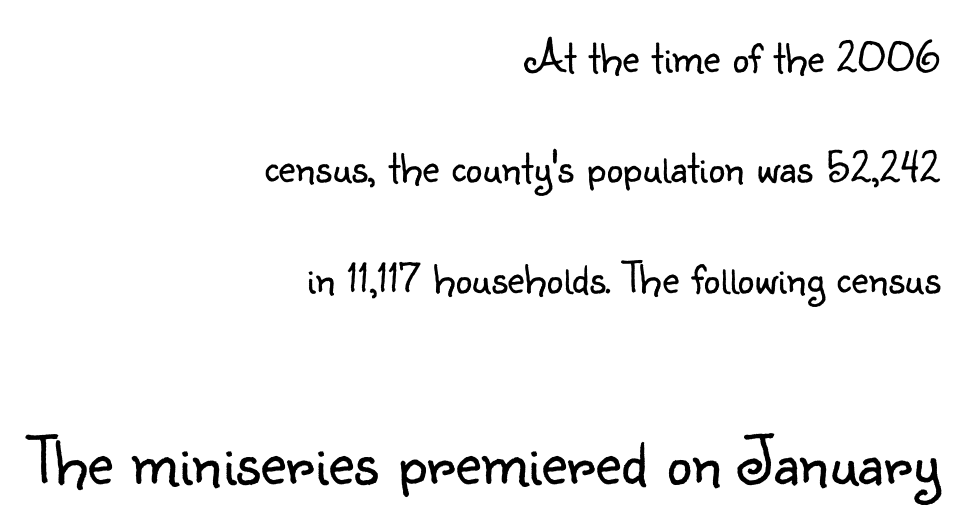
{"serif": "no", "italic": "no", "bold": "no", "weight": "light", "width": "normal", "stroke_contrast": "low", "x_height": "small", "monospaced": "no", "underline": "no", "align": "right", "line_spacing": "loose", "line_spacing_ratio": 2.35, "letter_spacing": "normal", "letter_spacing_em": 0.0, "larger_block": "second", "size_ratio": 1.51, "glyph_px": 71}
